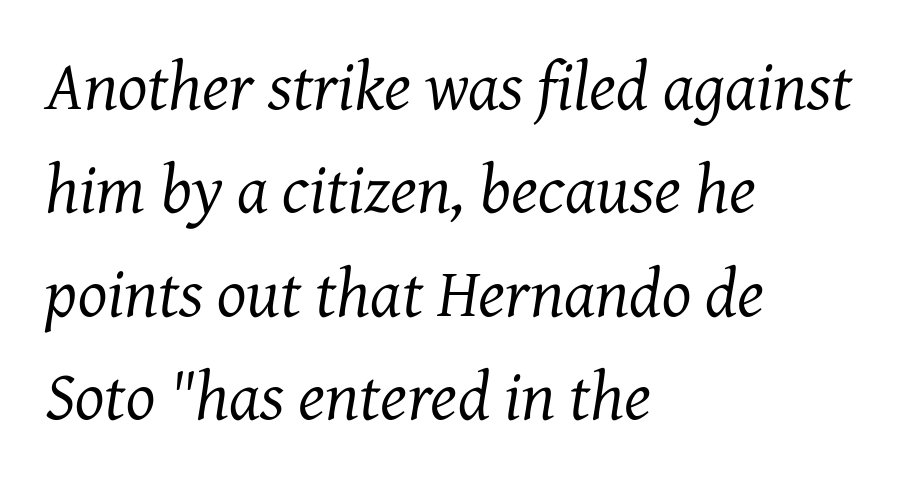
{"serif": "yes", "italic": "yes", "lean": "right", "slant_degrees": 7, "bold": "no", "weight": "regular", "width": "normal", "stroke_contrast": "medium", "x_height": "medium", "monospaced": "no", "underline": "no", "align": "left", "line_spacing": "normal", "line_spacing_ratio": 1.5, "letter_spacing": "normal", "letter_spacing_em": 0.0, "glyph_px": 69}
